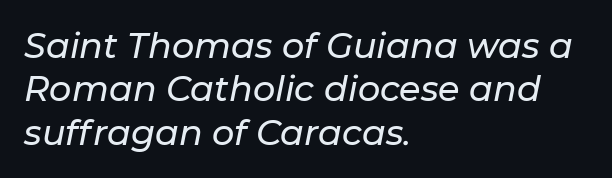
Q: Is the text italic (slanted)? A: Yes, it leans right by about 11 degrees.
Q: Is the text underlined? A: No.
Q: How is the paragraph aligned? A: Left-aligned.
Q: Is the spacing between letters normal or unusually wide? A: Normal.
Q: Width (condensed, normal, or wide)? A: Normal.
Q: Stroke contrast? A: Low.
Q: x-height? A: Medium.
Q: Monospaced? A: No.
